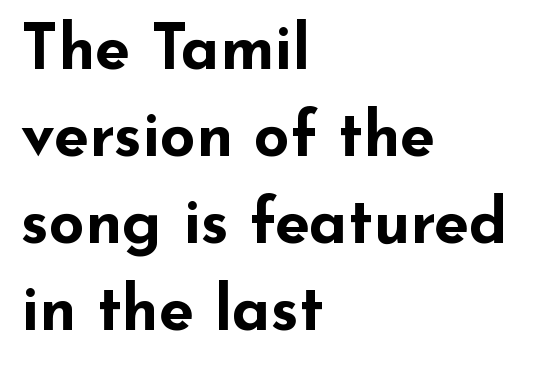
The image shows 63 px bold, wide sans-serif type, upright; set left-aligned, normal line spacing (1.38x), normal letter spacing, not underlined; low stroke contrast and a small x-height.
